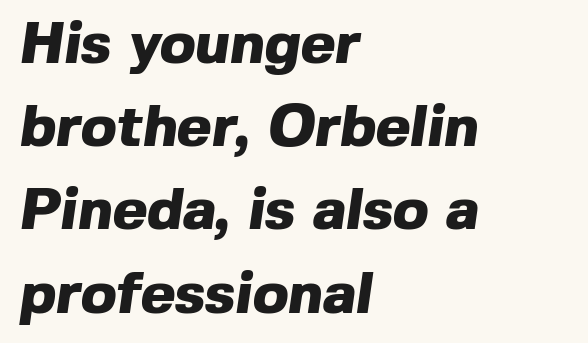
Q: Is the text bold? A: Yes.
Q: Is the typeface a serif or a sans-serif typeface? A: Sans-serif.
Q: Is the text underlined? A: No.
Q: How is the paragraph aligned? A: Left-aligned.
Q: Is the spacing between letters normal or unusually wide? A: Normal.
Q: Is the spacing between lines tight, normal or loose? A: Normal.
Q: Width (condensed, normal, or wide)? A: Normal.
Q: x-height? A: Medium.
Q: Monospaced? A: No.
